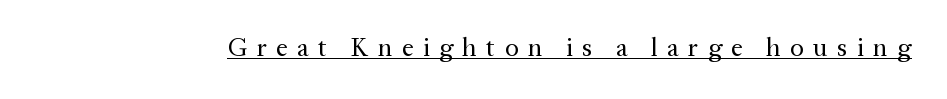
Look at the tracking — it's clearly loosened, letters drifting apart. Quick note: not italic, upright. This is not heavy type; no bold has been used. Underline: present.
